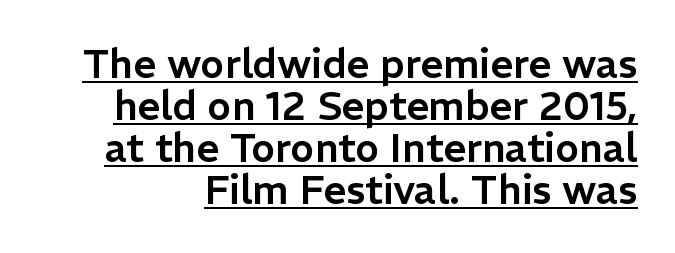
The image shows 40 px sans-serif type, upright; set tight line spacing (1.05x), normal letter spacing, underlined; low stroke contrast and a medium x-height.
